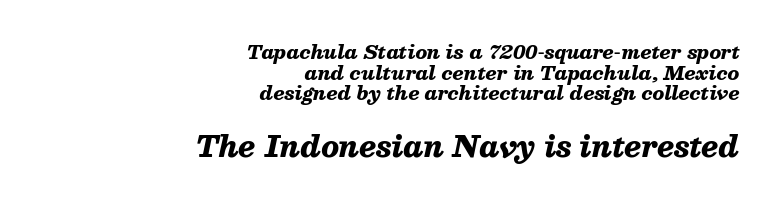
Is the block centered? No — it sits flush against the right margin. The tracking reads as untouched default to a designer's eye. Designer's note — italics engaged. Each letter keeps its own natural width here, so spacing adapts to shape.
